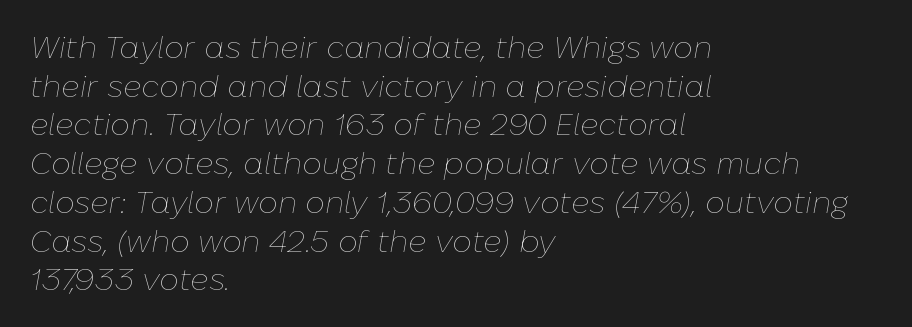
The image shows 31 px thin type, italic (leaning right); set left-aligned, normal line spacing (1.25x), normal letter spacing, not underlined; low stroke contrast and a medium x-height.
